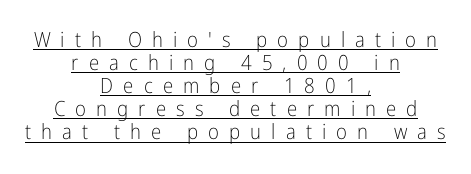
The image shows 21 px text type, upright; set centered, tight line spacing (1.1x), unusually wide letter spacing (+0.48 em), underlined.
